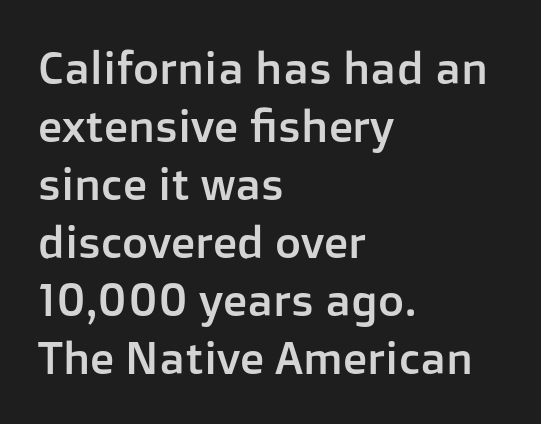
Does the leading feel generous? No, just average. Tall strokes in this sample are plumb rather than angled. Proportional: the letters do not fall into vertical columns. The letters carry no serifs — their stems end cleanly without finishing strokes. The space directly below the letters is spotless.
